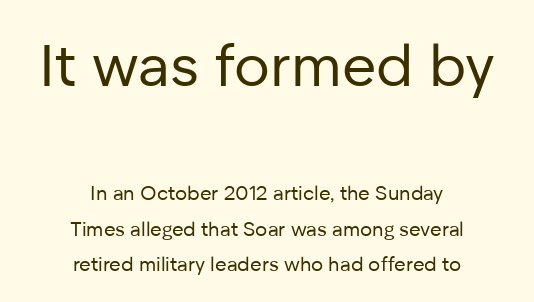
{"serif": "no", "italic": "no", "bold": "no", "weight": "regular", "width": "normal", "stroke_contrast": "low", "x_height": "medium", "monospaced": "no", "underline": "no", "align": "center", "line_spacing_ratio": 1.79, "letter_spacing": "normal", "letter_spacing_em": 0.0, "larger_block": "first", "size_ratio": 2.95, "glyph_px": 59}
